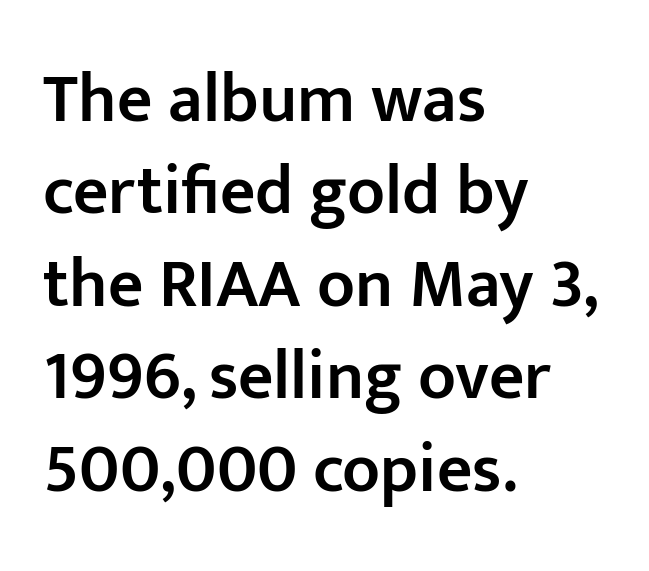
Q: Is the text bold? A: Semi-bold.
Q: Is the text italic (slanted)? A: No, it is upright.
Q: Is the typeface a serif or a sans-serif typeface? A: Sans-serif.
Q: Is the text underlined? A: No.
Q: How is the paragraph aligned? A: Left-aligned.
Q: Is the spacing between letters normal or unusually wide? A: Normal.
Q: Is the spacing between lines tight, normal or loose? A: Normal.
Q: Width (condensed, normal, or wide)? A: Normal.
Q: Stroke contrast? A: Low.
Q: x-height? A: Medium.
Q: Monospaced? A: No.
